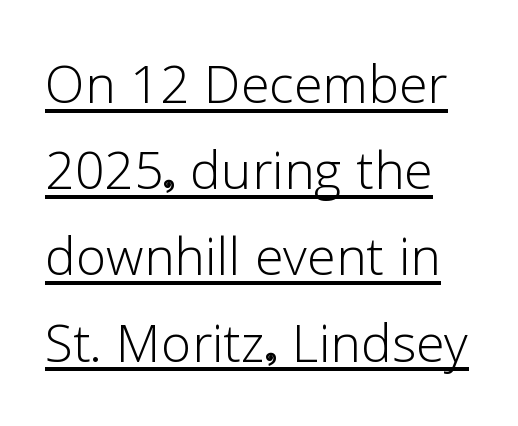
Underlining? Definitely there. Notice how the stems are strictly vertical — no italics here. Nothing sits at the stroke ends, so this counts as sans-serif. Tracking here is standard; glyphs follow each other at the usual distance. If you measured baseline to baseline, you'd find a middling distance. Stroke mass is kept to a normal reading level or below.
